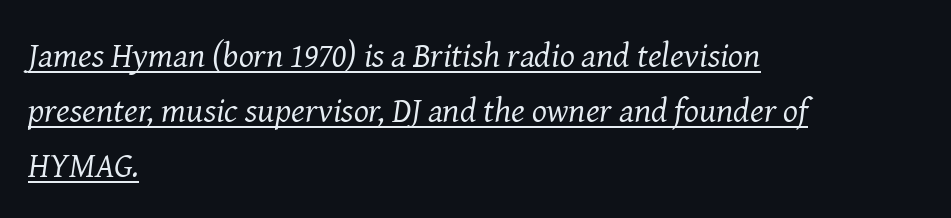
Style check: oblique. Here the designer chose a conventional face with non-uniform glyph widths. A baseline rule has been typeset under these characters. Nothing unusual about the tracking: characters are spaced as the font intends.
